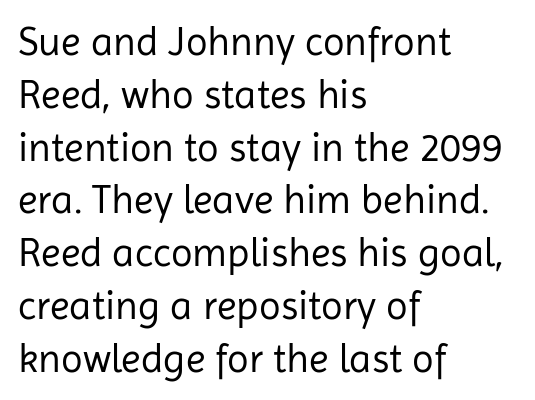
The image shows 40 px regular-weight sans-serif type, upright; set left-aligned, normal line spacing (1.32x), normal letter spacing, not underlined; low stroke contrast and a medium x-height.
